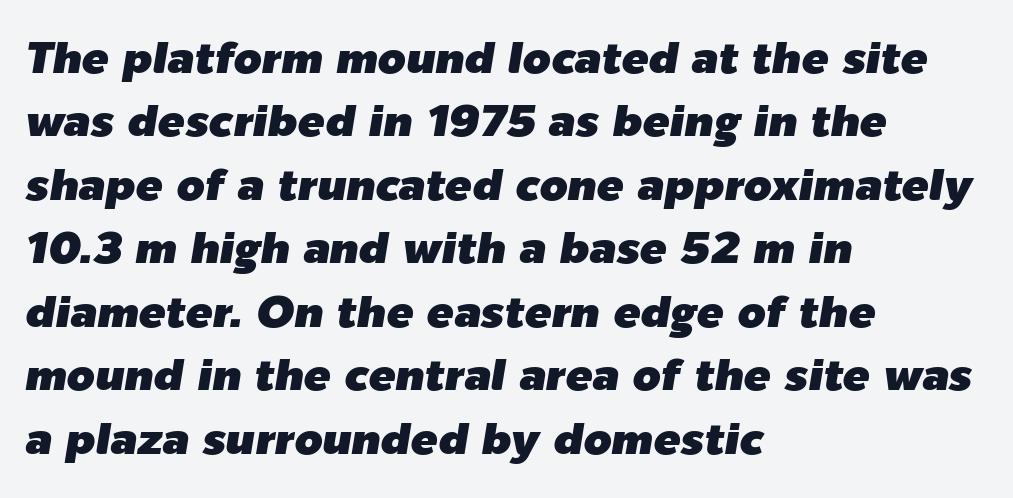
The image shows 45 px text type, italic (leaning right); set left-aligned, normal line spacing (1.41x), normal letter spacing, not underlined; low stroke contrast and a medium x-height.
